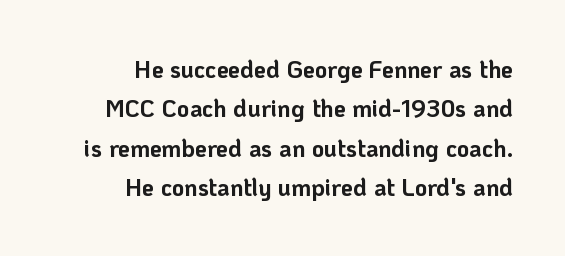
{"italic": "no", "bold": "yes", "underline": "no", "align": "right", "line_spacing": "normal", "line_spacing_ratio": 1.64, "letter_spacing": "normal", "letter_spacing_em": 0.0, "glyph_px": 24}
